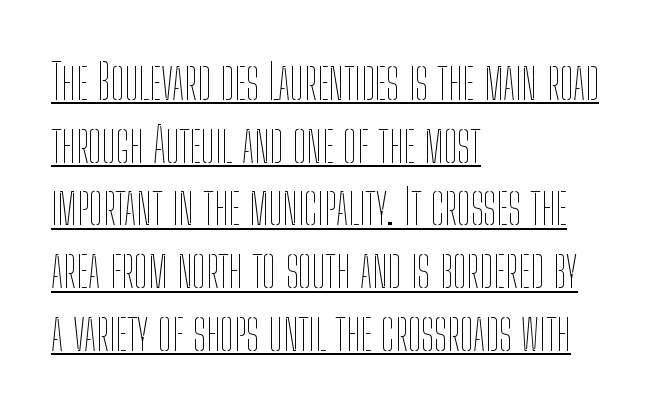
The image shows 49 px thin, condensed type, upright; set left-aligned, normal line spacing (1.28x), normal letter spacing, underlined; low stroke contrast and a medium x-height.
